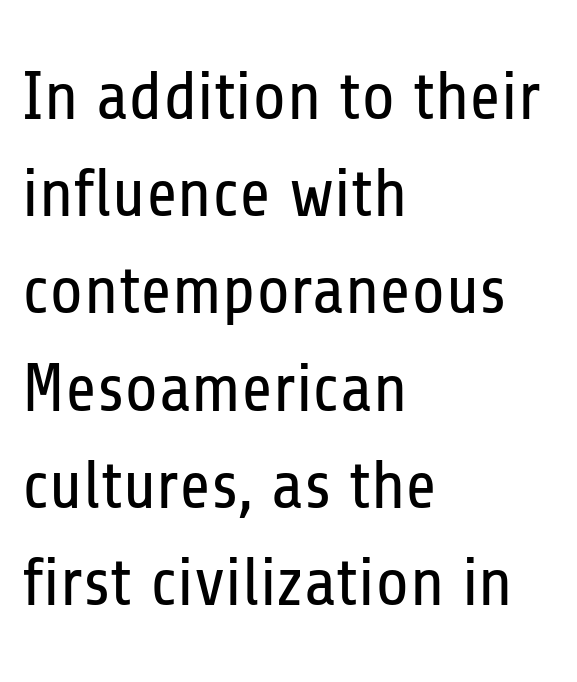
{"serif": "no", "italic": "no", "bold": "no", "weight": "regular", "width": "condensed", "stroke_contrast": "low", "x_height": "medium", "monospaced": "no", "underline": "no", "align": "left", "line_spacing": "normal", "line_spacing_ratio": 1.43, "letter_spacing": "normal", "letter_spacing_em": 0.0, "glyph_px": 68}
